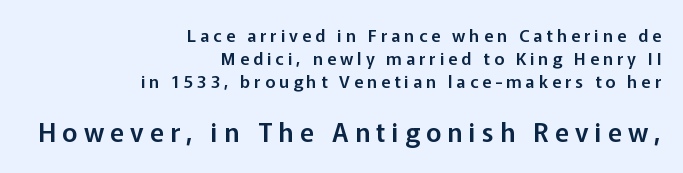
{"italic": "no", "underline": "no", "align": "right", "line_spacing": "normal", "line_spacing_ratio": 1.34, "letter_spacing": "wide", "letter_spacing_em": 0.24, "larger_block": "second", "size_ratio": 1.53, "glyph_px": 26}
